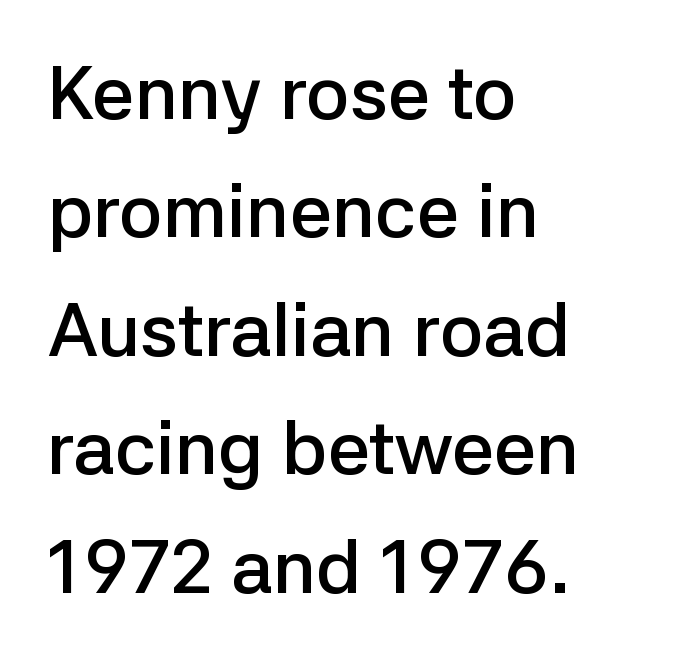
Normally led — the rows are evenly, conventionally spaced. In terms of posture, this sample is upright. Check the space under the baseline: it is left empty. Is the block centered? No — it sits flush against the left margin. To sum up the face: it is a sans, with no serifs.
